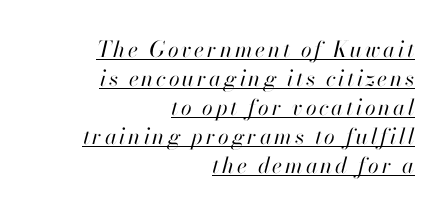
Notice how a bar underscores the lettering throughout. Visually the block forms a straight wall on the right and a jagged coastline on the left. Stems here are at most as thick as an everyday book face. Slant detected: the letters are inclined.
